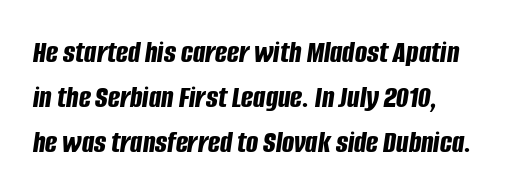
The image shows 32 px bold, condensed type, italic (leaning right); set normal line spacing (1.4x), normal letter spacing, not underlined; low stroke contrast and a large x-height.
